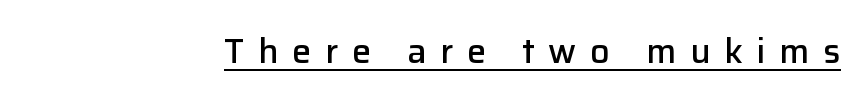
{"serif": "no", "italic": "no", "bold": "semi", "weight": "semibold", "width": "normal", "stroke_contrast": "low", "x_height": "medium", "monospaced": "no", "underline": "yes", "letter_spacing": "wide", "letter_spacing_em": 0.41, "glyph_px": 34}
